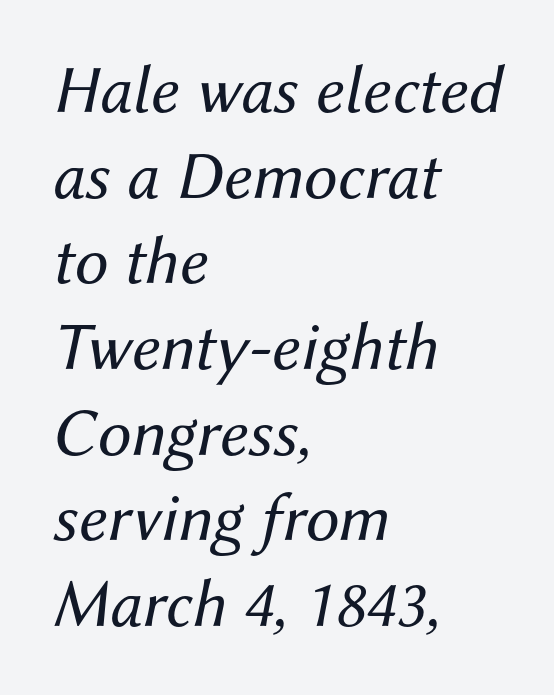
{"italic": "yes", "lean": "right", "slant_degrees": 12, "bold": "no", "weight": "regular", "width": "normal", "stroke_contrast": "medium", "x_height": "medium", "monospaced": "no", "underline": "no", "align": "left", "line_spacing": "normal", "line_spacing_ratio": 1.26, "letter_spacing": "normal", "letter_spacing_em": 0.0, "glyph_px": 68}
